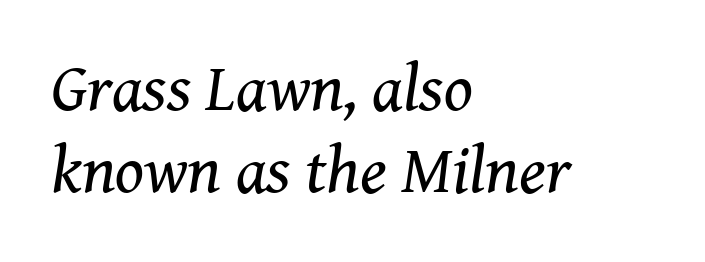
Q: Is the text bold? A: No.
Q: Is the text italic (slanted)? A: Yes, it leans right by about 8 degrees.
Q: Is the typeface a serif or a sans-serif typeface? A: Serif.
Q: Is the text underlined? A: No.
Q: How is the paragraph aligned? A: Left-aligned.
Q: Is the spacing between letters normal or unusually wide? A: Normal.
Q: Width (condensed, normal, or wide)? A: Normal.
Q: Stroke contrast? A: Medium.
Q: x-height? A: Medium.
Q: Monospaced? A: No.
